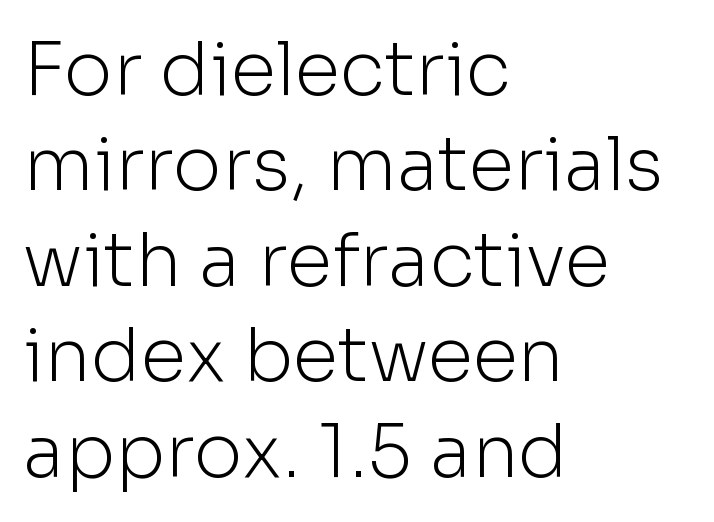
The image shows 74 px light sans-serif type, upright; set left-aligned, normal line spacing (1.29x), normal letter spacing, not underlined; low stroke contrast and a medium x-height.
